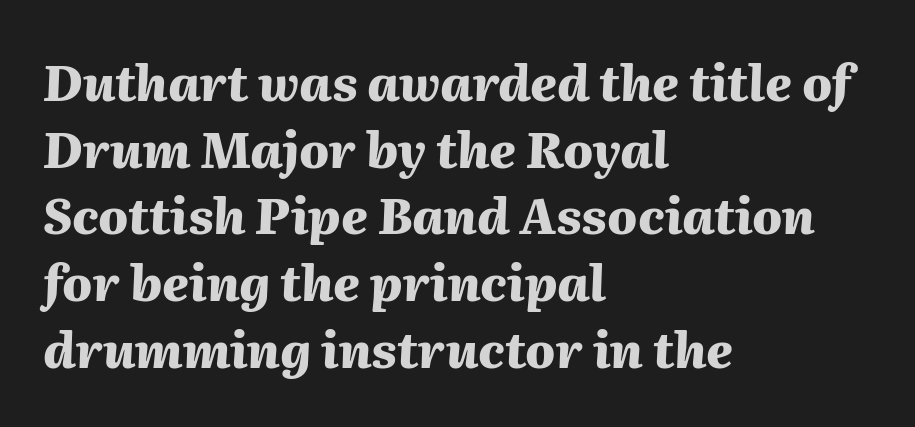
Q: Is the text bold? A: Yes.
Q: Is the text italic (slanted)? A: Yes, it leans right by about 2 degrees.
Q: Is the text underlined? A: No.
Q: How is the paragraph aligned? A: Left-aligned.
Q: Is the spacing between letters normal or unusually wide? A: Normal.
Q: Is the spacing between lines tight, normal or loose? A: Normal.
Q: Width (condensed, normal, or wide)? A: Normal.
Q: Stroke contrast? A: Medium.
Q: x-height? A: Medium.
Q: Monospaced? A: No.
